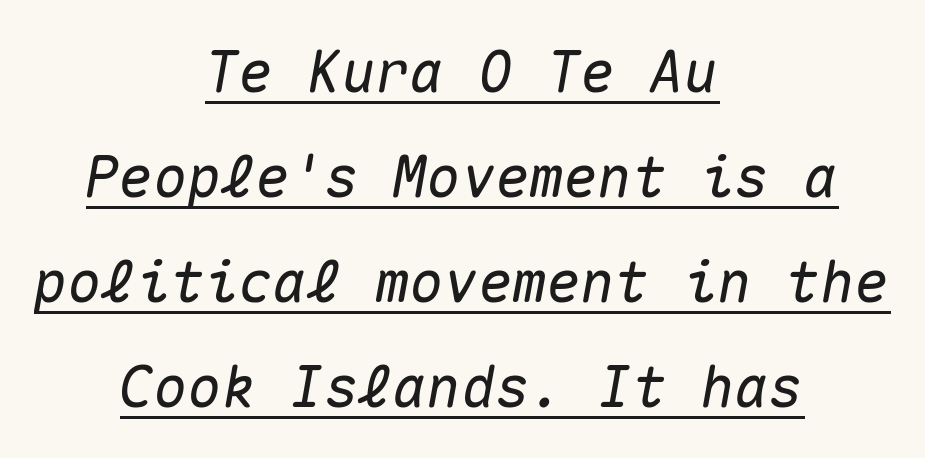
{"italic": "yes", "lean": "right", "slant_degrees": 10, "width": "normal", "stroke_contrast": "medium", "x_height": "medium", "monospaced": "yes", "underline": "yes", "align": "center", "line_spacing_ratio": 1.84, "letter_spacing": "normal", "letter_spacing_em": 0.0, "glyph_px": 57}
